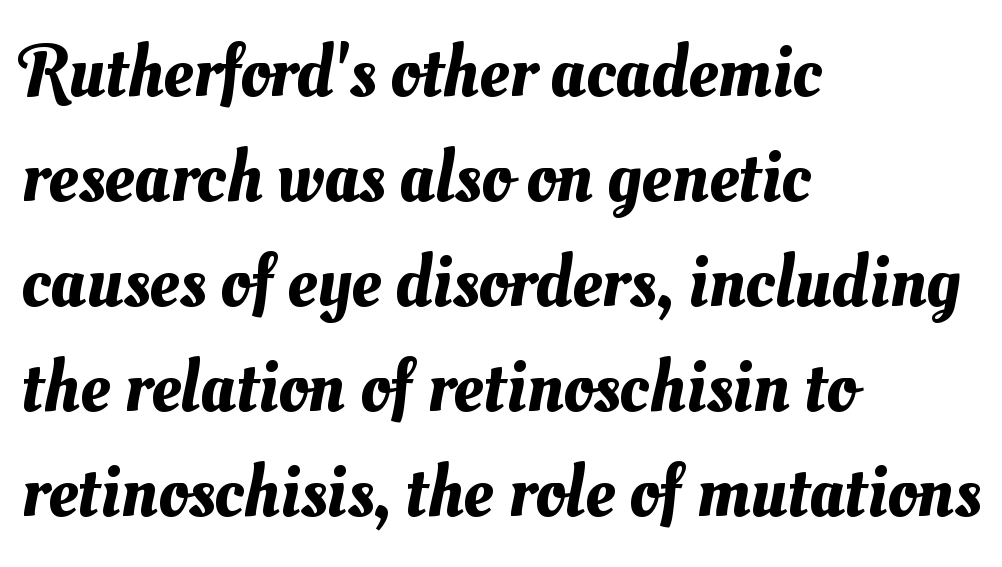
The image shows 74 px text type; set left-aligned, normal line spacing (1.42x), normal letter spacing, not underlined; medium stroke contrast and a small x-height.
